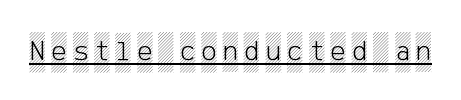
{"italic": "no", "width": "condensed", "x_height": "large", "underline": "yes", "letter_spacing": "wide", "letter_spacing_em": 0.21, "glyph_px": 29}
